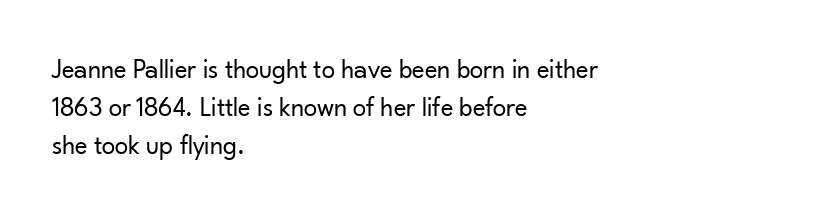
Q: Is the text bold? A: No.
Q: Is the text italic (slanted)? A: No, it is upright.
Q: Is the text underlined? A: No.
Q: How is the paragraph aligned? A: Left-aligned.
Q: Is the spacing between letters normal or unusually wide? A: Normal.
Q: Is the spacing between lines tight, normal or loose? A: Normal.
